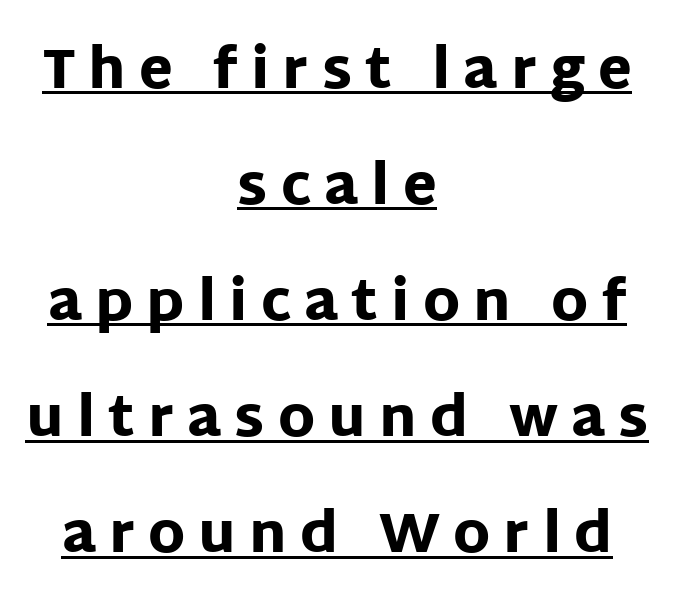
{"serif": "no", "italic": "no", "bold": "yes", "weight": "heavy", "width": "normal", "stroke_contrast": "low", "x_height": "large", "monospaced": "no", "underline": "yes", "align": "center", "line_spacing": "loose", "line_spacing_ratio": 2.11, "letter_spacing": "wide", "letter_spacing_em": 0.24, "glyph_px": 55}
